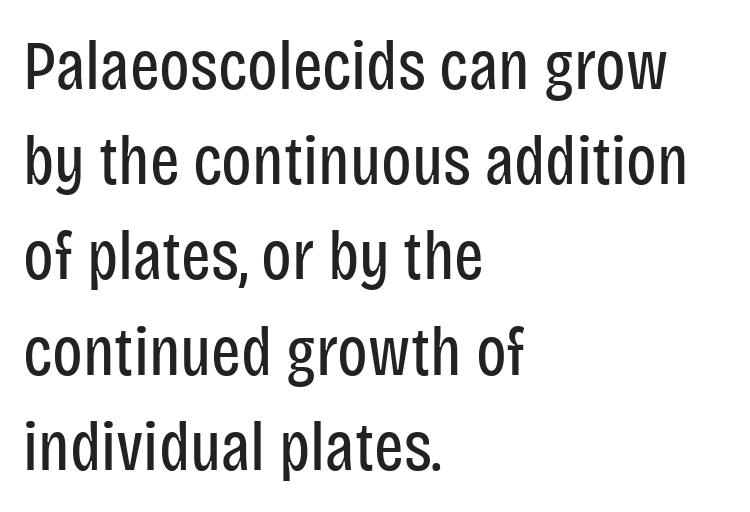
Note: no serifs on the glyphs. The line texture is even and compact thanks to regular tracking. The characters are drawn with everyday or finer stroke widths. Unlike italic type, these characters show no tilt at all. The passage shown is typed in a proportional face where columns would drift. Just letters on the line, the space beneath them empty.
